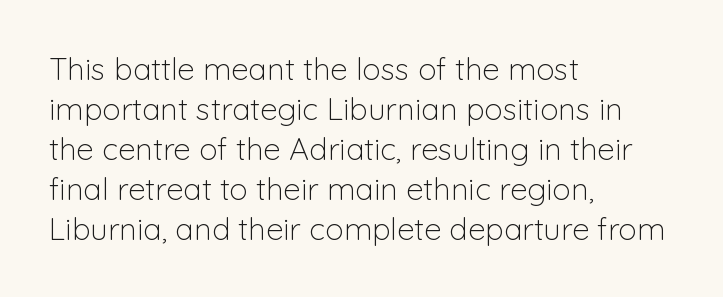
Q: Is the text bold? A: No.
Q: Is the text italic (slanted)? A: No, it is upright.
Q: Is the typeface a serif or a sans-serif typeface? A: Sans-serif.
Q: Is the text underlined? A: No.
Q: How is the paragraph aligned? A: Left-aligned.
Q: Is the spacing between letters normal or unusually wide? A: Normal.
Q: Is the spacing between lines tight, normal or loose? A: Normal.
Q: Width (condensed, normal, or wide)? A: Normal.
Q: Stroke contrast? A: Low.
Q: x-height? A: Medium.
Q: Monospaced? A: No.
